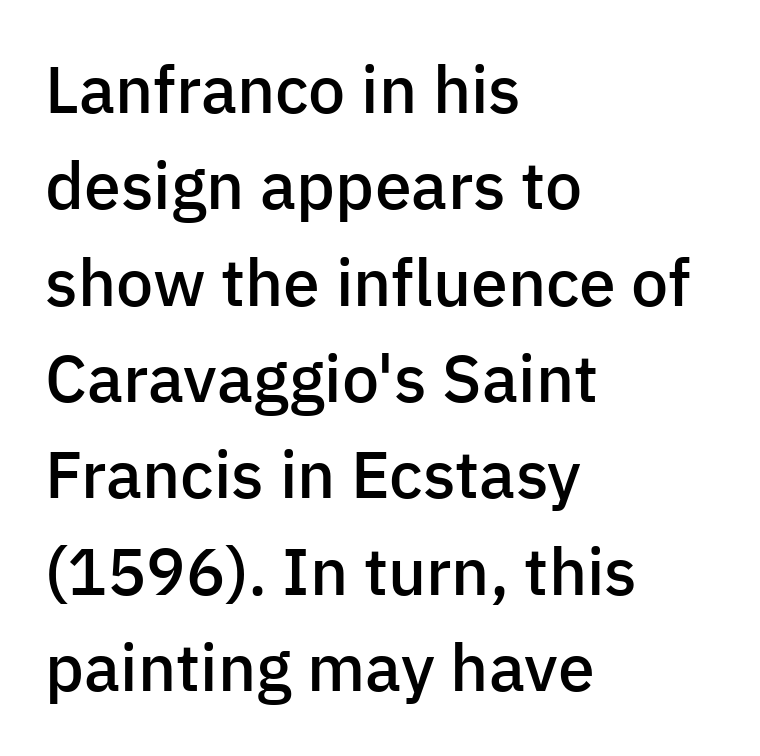
The type family on display is of the sans-serif kind. The rows are spaced the way most documents space them. On the weight axis this lands at semibold, roughly 600. The letters sit at their default tracking, neither squeezed nor spread.
